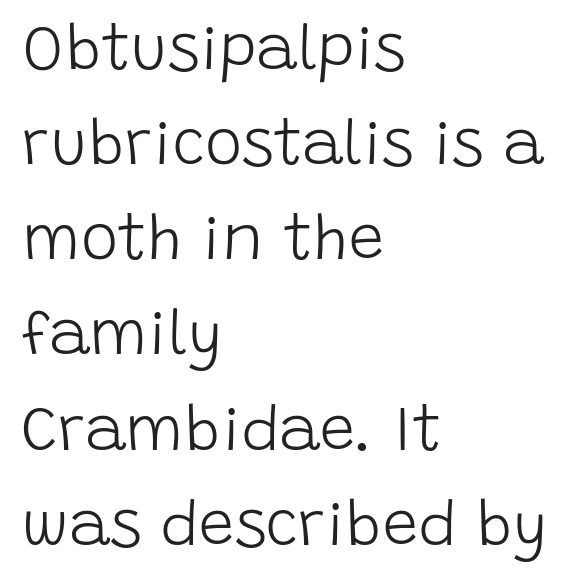
{"serif": "no", "italic": "no", "bold": "no", "weight": "light", "width": "normal", "stroke_contrast": "low", "x_height": "large", "monospaced": "no", "underline": "no", "align": "left", "line_spacing": "normal", "line_spacing_ratio": 1.51, "letter_spacing": "normal", "letter_spacing_em": 0.0, "glyph_px": 63}
